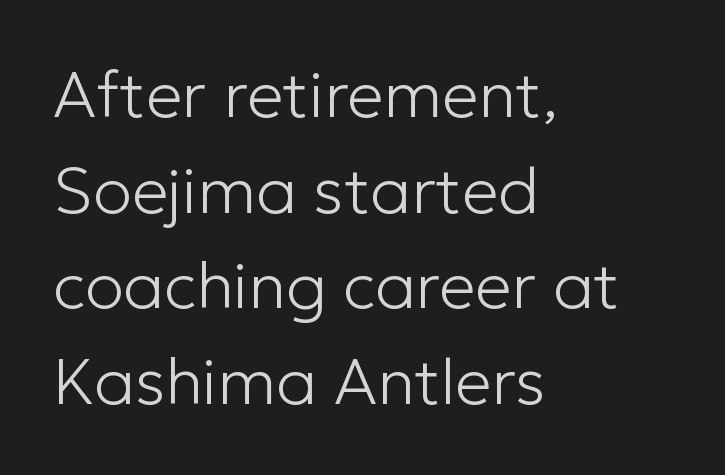
The image shows 65 px light sans-serif type, upright; set left-aligned, normal line spacing (1.47x), normal letter spacing, not underlined; low stroke contrast and a medium x-height.
